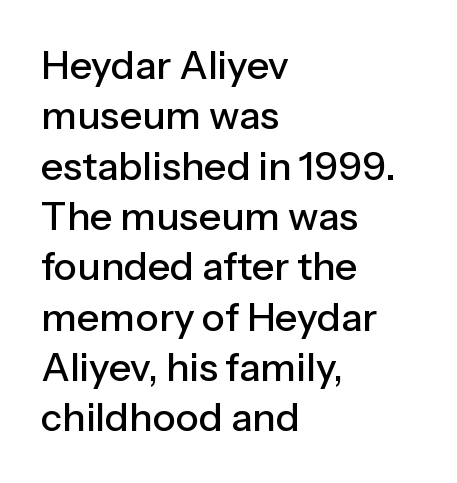
The passage shown is not underscored anywhere. These lines are rendered in a variable-pitch font. Letterform terminals end flat and unadorned throughout the passage. Line beginnings align vertically; line endings do not. You could call the tracking neutral — neither tight nor loose.
